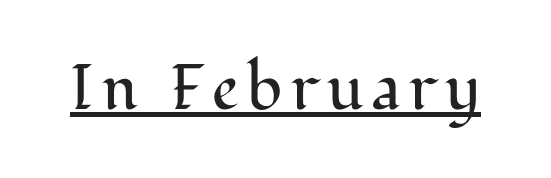
{"serif": "yes", "italic": "no", "bold": "no", "weight": "regular", "width": "normal", "stroke_contrast": "medium", "x_height": "medium", "monospaced": "no", "underline": "yes", "glyph_px": 64}
